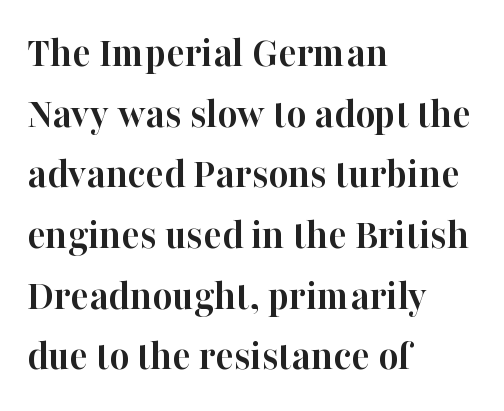
{"serif": "yes", "italic": "no", "bold": "yes", "weight": "semibold", "width": "normal", "stroke_contrast": "high", "x_height": "medium", "monospaced": "no", "underline": "no", "align": "left", "line_spacing": "normal", "line_spacing_ratio": 1.41, "letter_spacing": "normal", "letter_spacing_em": 0.0, "glyph_px": 43}
